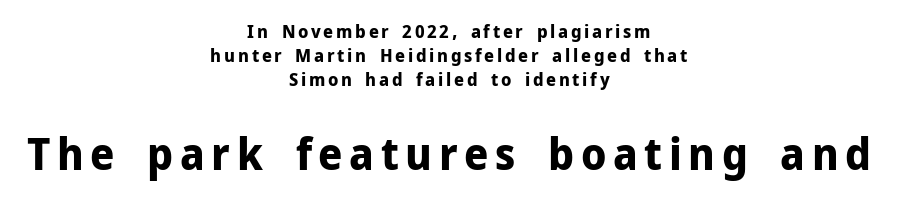
{"serif": "no", "italic": "no", "bold": "yes", "weight": "bold", "width": "normal", "stroke_contrast": "low", "x_height": "medium", "monospaced": "no", "underline": "no", "align": "center", "line_spacing": "normal", "line_spacing_ratio": 1.32, "larger_block": "second", "size_ratio": 2.44, "glyph_px": 44}
